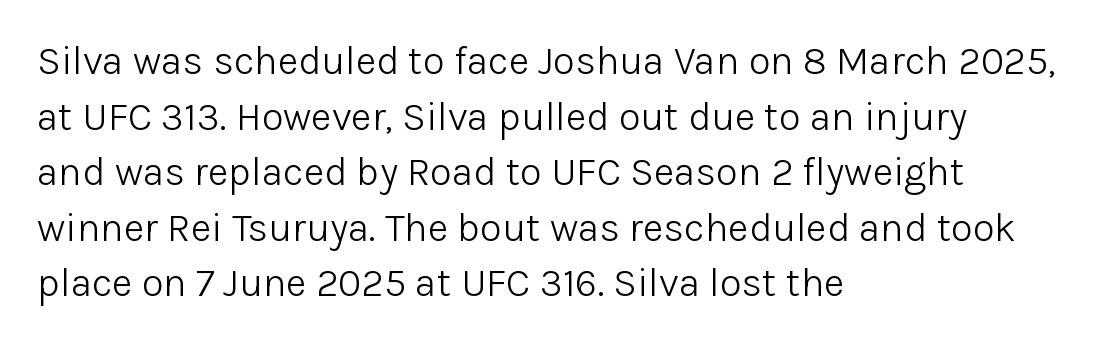
Q: Is the text bold? A: No.
Q: Is the text italic (slanted)? A: No, it is upright.
Q: Is the typeface a serif or a sans-serif typeface? A: Sans-serif.
Q: Is the text underlined? A: No.
Q: How is the paragraph aligned? A: Left-aligned.
Q: Is the spacing between letters normal or unusually wide? A: Normal.
Q: Is the spacing between lines tight, normal or loose? A: Normal.
Q: Width (condensed, normal, or wide)? A: Normal.
Q: Stroke contrast? A: Low.
Q: x-height? A: Medium.
Q: Monospaced? A: No.
